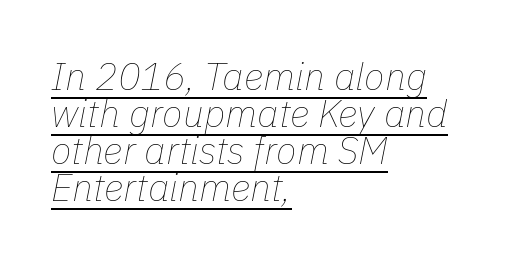
{"italic": "yes", "lean": "right", "slant_degrees": 11, "bold": "no", "weight": "thin", "width": "normal", "stroke_contrast": "low", "x_height": "medium", "monospaced": "no", "underline": "yes", "align": "left", "line_spacing": "tight", "line_spacing_ratio": 0.97, "letter_spacing": "normal", "letter_spacing_em": 0.0, "glyph_px": 38}
